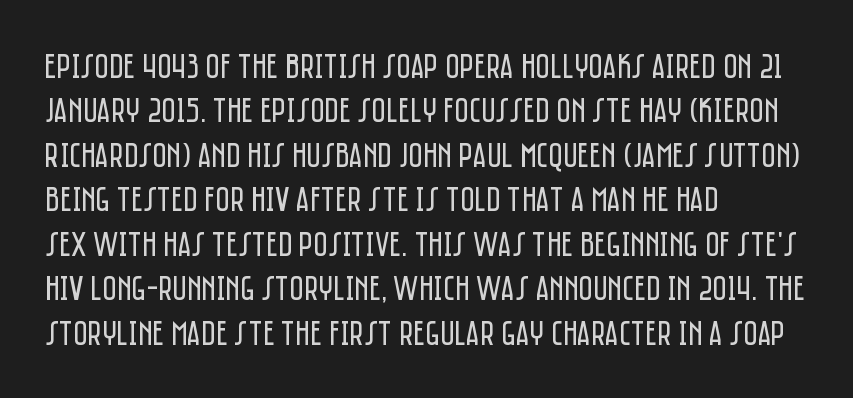
The face looks like a standard text weight, possibly lighter. Compared with typical paragraphs, the rows here are spaced about the same. Think of a printed novel: that variable character pitch is what you see here. Unlike italic type, these characters show no tilt at all. Where is the straight margin? On the left. Compared with typical body copy, the letter spacing here is the same.
